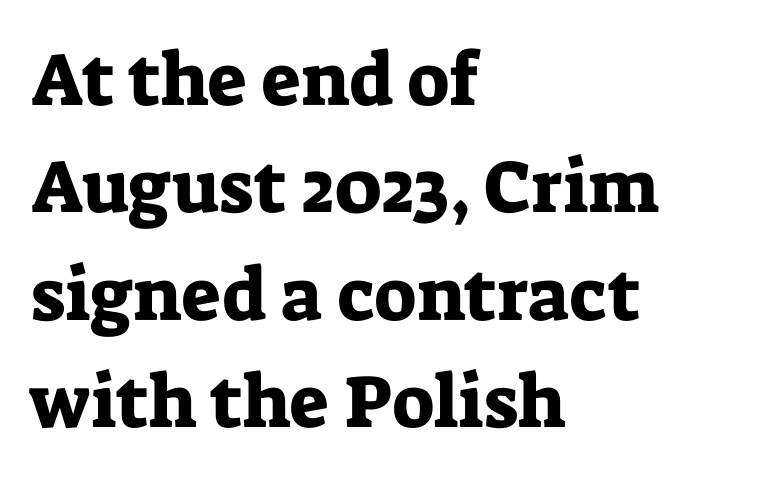
Posture: upright roman. The lines are quadded left. The leading is moderate, giving the passage an even texture. The gap between lines stays unmarked. The passage shown is typed in a proportional face where columns would drift.
